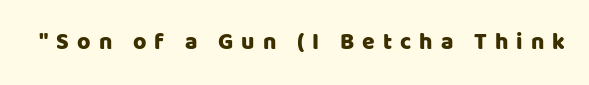
The image shows 23 px text type, upright; set unusually wide letter spacing (+0.35 em), not underlined.
